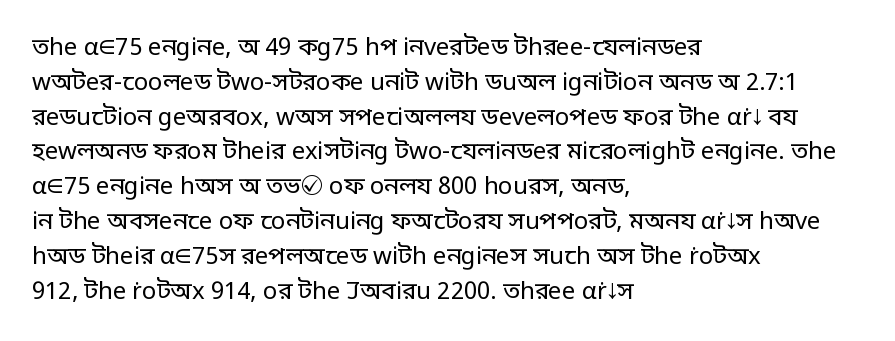
Summary of weight: not heavy and not bold. The passage shown stacks its lines at a standard gap. Upright lettering throughout. Tracking value appears to be zero — textbook default spacing.
